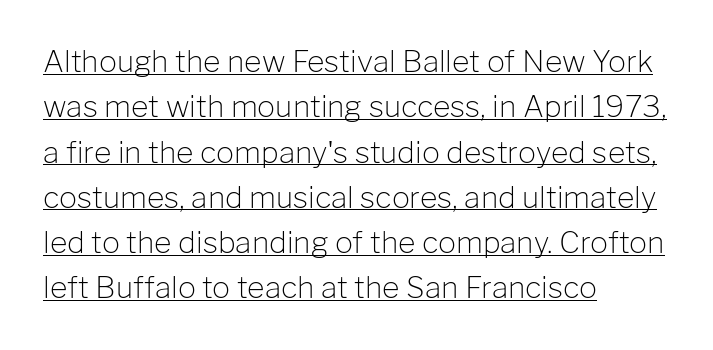
Q: Is the text bold? A: No.
Q: Is the text italic (slanted)? A: No, it is upright.
Q: Is the typeface a serif or a sans-serif typeface? A: Sans-serif.
Q: Is the text underlined? A: Yes.
Q: How is the paragraph aligned? A: Left-aligned.
Q: Is the spacing between letters normal or unusually wide? A: Normal.
Q: Is the spacing between lines tight, normal or loose? A: Normal.
Q: Width (condensed, normal, or wide)? A: Normal.
Q: Stroke contrast? A: Low.
Q: x-height? A: Medium.
Q: Monospaced? A: No.
